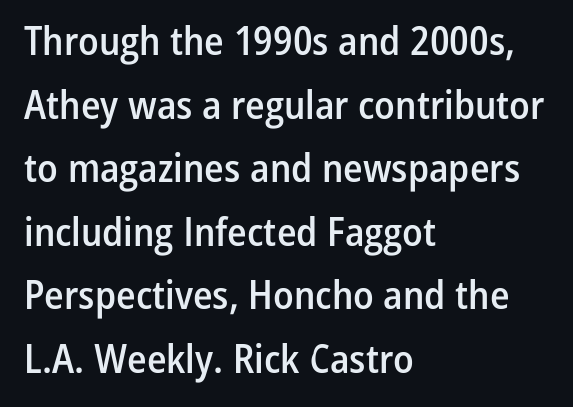
Q: Is the text bold? A: Semi-bold.
Q: Is the text italic (slanted)? A: No, it is upright.
Q: Is the typeface a serif or a sans-serif typeface? A: Sans-serif.
Q: Is the text underlined? A: No.
Q: How is the paragraph aligned? A: Left-aligned.
Q: Is the spacing between letters normal or unusually wide? A: Normal.
Q: Is the spacing between lines tight, normal or loose? A: Normal.
Q: Width (condensed, normal, or wide)? A: Condensed.
Q: Stroke contrast? A: Low.
Q: x-height? A: Medium.
Q: Monospaced? A: No.
